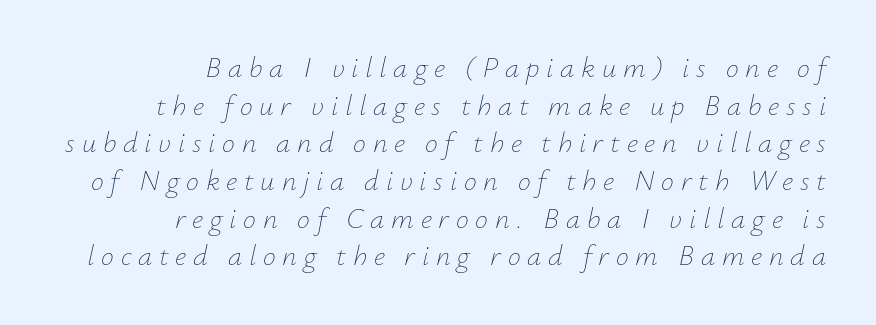
Q: Is the text bold? A: No.
Q: Is the text italic (slanted)? A: Yes, it leans right by about 12 degrees.
Q: Is the text underlined? A: No.
Q: How is the paragraph aligned? A: Right-aligned.
Q: Is the spacing between letters normal or unusually wide? A: Unusually wide.
Q: Is the spacing between lines tight, normal or loose? A: Normal.
Q: Width (condensed, normal, or wide)? A: Normal.
Q: Stroke contrast? A: Low.
Q: x-height? A: Small.
Q: Monospaced? A: No.
